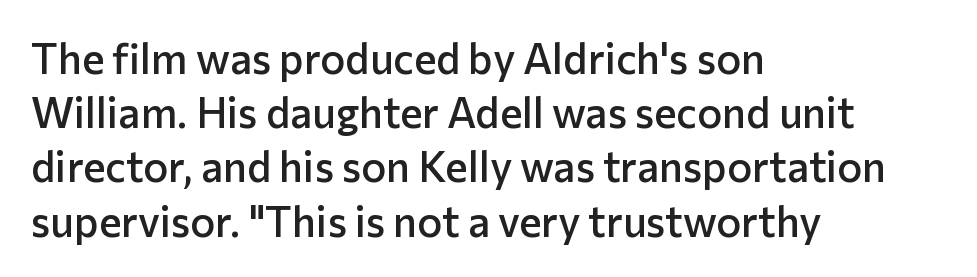
The image shows 42 px semibold sans-serif type, upright; set left-aligned, normal line spacing (1.29x), normal letter spacing, not underlined; low stroke contrast and a medium x-height.
